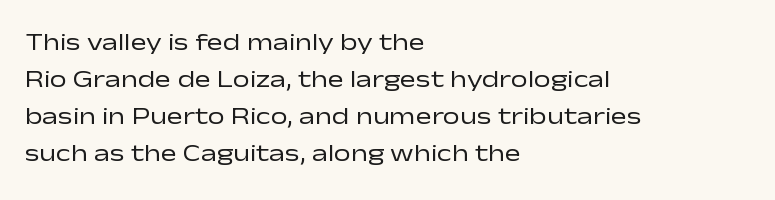
The image shows 24 px text type, upright; set left-aligned, normal line spacing (1.54x), normal letter spacing, not underlined.
